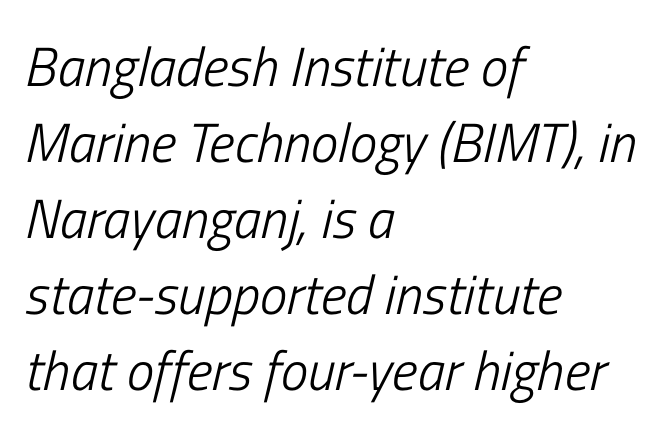
The image shows 55 px light, condensed type, italic (leaning right); set left-aligned, normal line spacing (1.38x), normal letter spacing, not underlined; low stroke contrast and a medium x-height.
